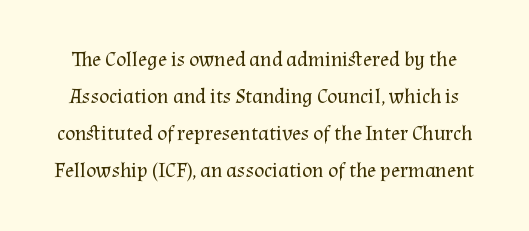
Q: Is the text bold? A: No.
Q: Is the text italic (slanted)? A: No, it is upright.
Q: Is the text underlined? A: No.
Q: Is the spacing between letters normal or unusually wide? A: Normal.
